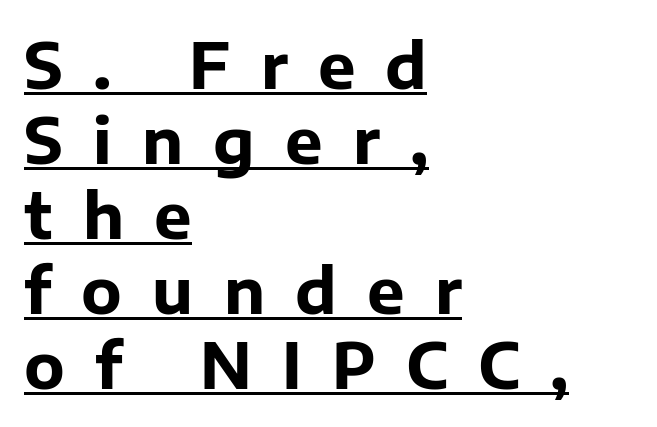
The image shows 63 px bold sans-serif type, upright; set left-aligned, line spacing 1.19x, unusually wide letter spacing (+0.48 em), underlined; low stroke contrast and a medium x-height.
